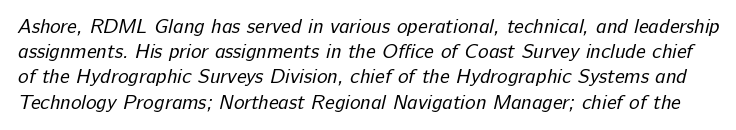
The image shows 20 px text type; set normal line spacing (1.26x), normal letter spacing, not underlined.
